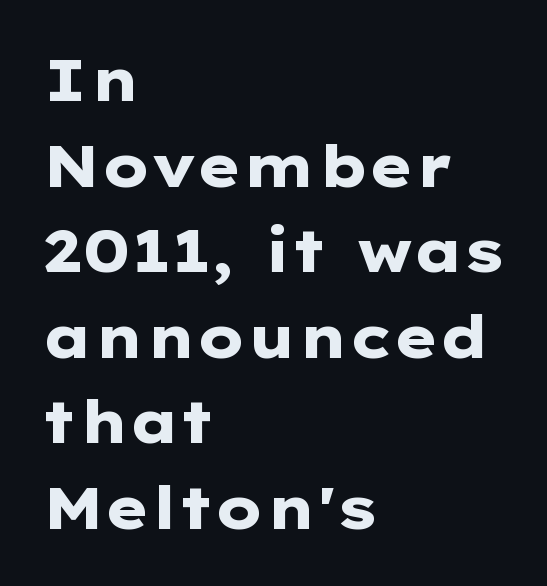
The image shows 59 px heavy, wide sans-serif type, upright; set left-aligned, normal line spacing (1.45x), normal letter spacing, not underlined; low stroke contrast and a medium x-height.
